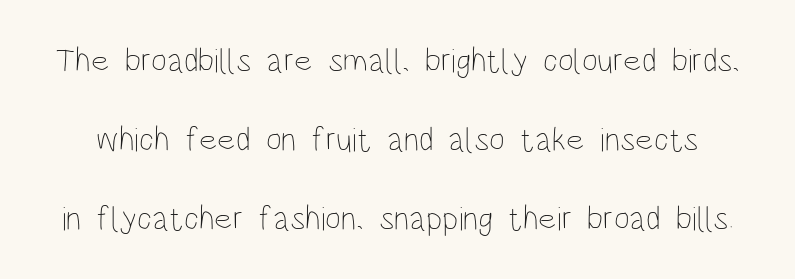
This is the regular roman posture of the typeface. Leading is clearly above the norm, producing a sparse column. Look at the tracking — it's just the regular setting, nothing added. The letterforms sit at book weight or below. Lines of text with bare space underneath. The rendering uses natural spacing where letterforms have individual widths.
